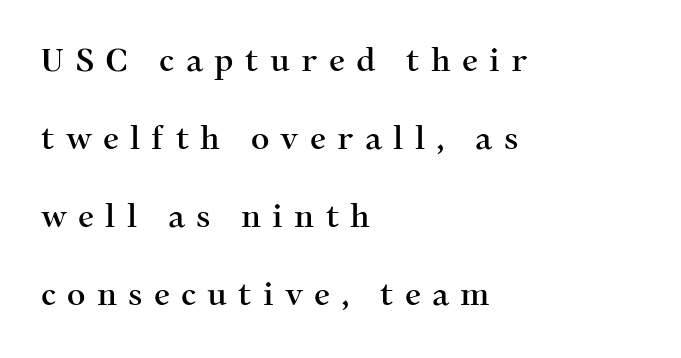
The image shows 32 px serif type, upright; set left-aligned, loose line spacing (2.44x), unusually wide letter spacing (+0.35 em), not underlined; medium stroke contrast and a medium x-height.
